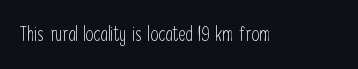
The image shows 20 px text type, upright; set normal letter spacing, not underlined.
